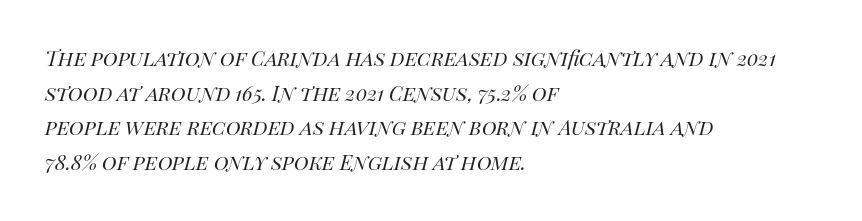
The image shows 25 px text type, italic (leaning right); set left-aligned, normal line spacing (1.39x), normal letter spacing, not underlined.
